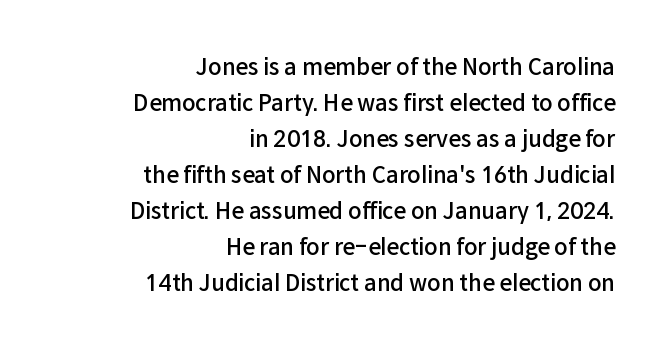
{"italic": "no", "bold": "semi", "underline": "no", "align": "right", "line_spacing": "normal", "line_spacing_ratio": 1.64, "letter_spacing": "normal", "letter_spacing_em": 0.0, "glyph_px": 22}
